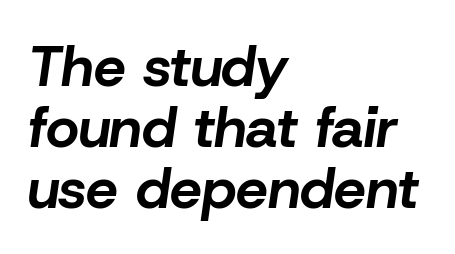
{"italic": "yes", "lean": "right", "slant_degrees": 8, "bold": "yes", "weight": "bold", "width": "normal", "stroke_contrast": "low", "x_height": "medium", "monospaced": "no", "underline": "no", "align": "left", "line_spacing": "tight", "line_spacing_ratio": 1.07, "letter_spacing": "normal", "letter_spacing_em": 0.0, "glyph_px": 57}
